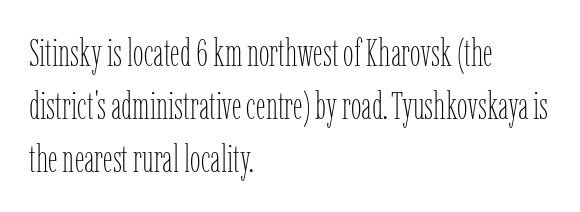
Unlike italic type, these characters show no tilt at all. The rendering anchors every line to the left-hand side. No extra tracking has been applied to these lines. The rows are spaced the way most documents space them.
